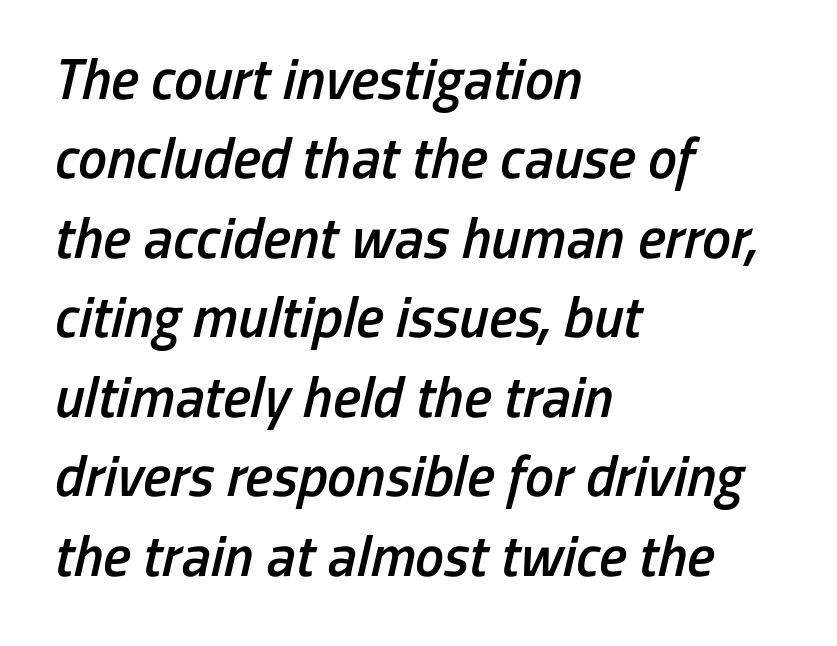
The image shows 58 px semibold, condensed type, italic (leaning right); set left-aligned, normal line spacing (1.37x), normal letter spacing, not underlined; low stroke contrast and a medium x-height.
